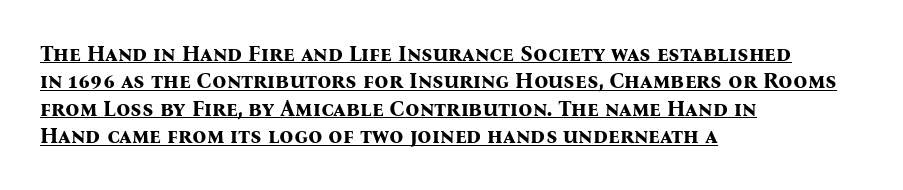
Q: Is the text bold? A: Yes.
Q: Is the text italic (slanted)? A: No, it is upright.
Q: Is the text underlined? A: Yes.
Q: How is the paragraph aligned? A: Left-aligned.
Q: Is the spacing between letters normal or unusually wide? A: Normal.
Q: Is the spacing between lines tight, normal or loose? A: Normal.
